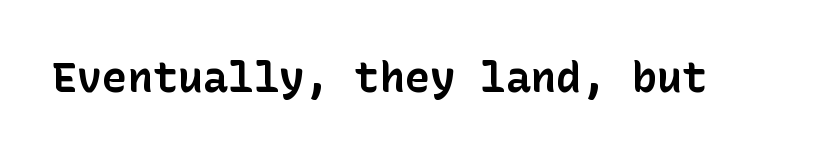
The image shows 42 px bold sans-serif type, upright; set normal letter spacing, not underlined; low stroke contrast and a medium x-height.
